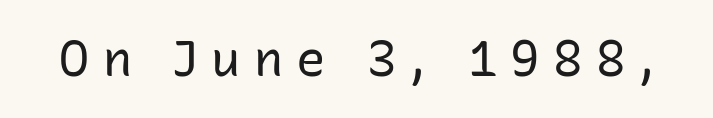
The image shows 49 px regular-weight sans-serif type, upright; set unusually wide letter spacing (+0.27 em), not underlined; low stroke contrast and a medium x-height.
